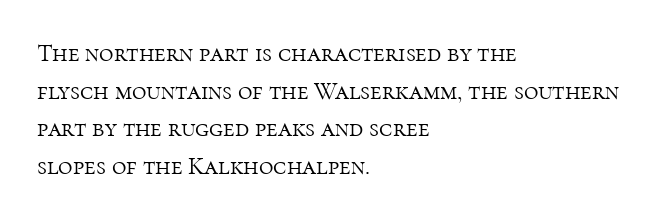
Q: Is the text bold? A: No.
Q: Is the text italic (slanted)? A: No, it is upright.
Q: Is the text underlined? A: No.
Q: How is the paragraph aligned? A: Left-aligned.
Q: Is the spacing between letters normal or unusually wide? A: Normal.
Q: Is the spacing between lines tight, normal or loose? A: Normal.
